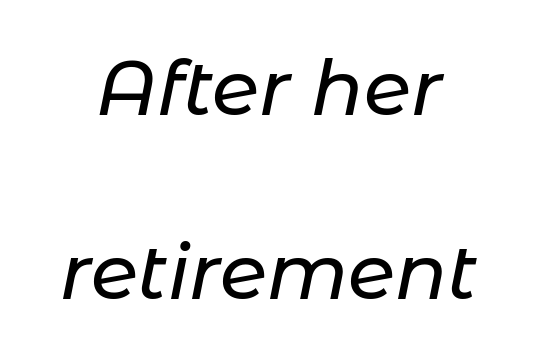
Q: Is the text italic (slanted)? A: Yes, it leans right by about 11 degrees.
Q: Is the text underlined? A: No.
Q: Is the spacing between letters normal or unusually wide? A: Normal.
Q: Is the spacing between lines tight, normal or loose? A: Loose.
Q: Width (condensed, normal, or wide)? A: Normal.
Q: Stroke contrast? A: Low.
Q: x-height? A: Medium.
Q: Monospaced? A: No.
